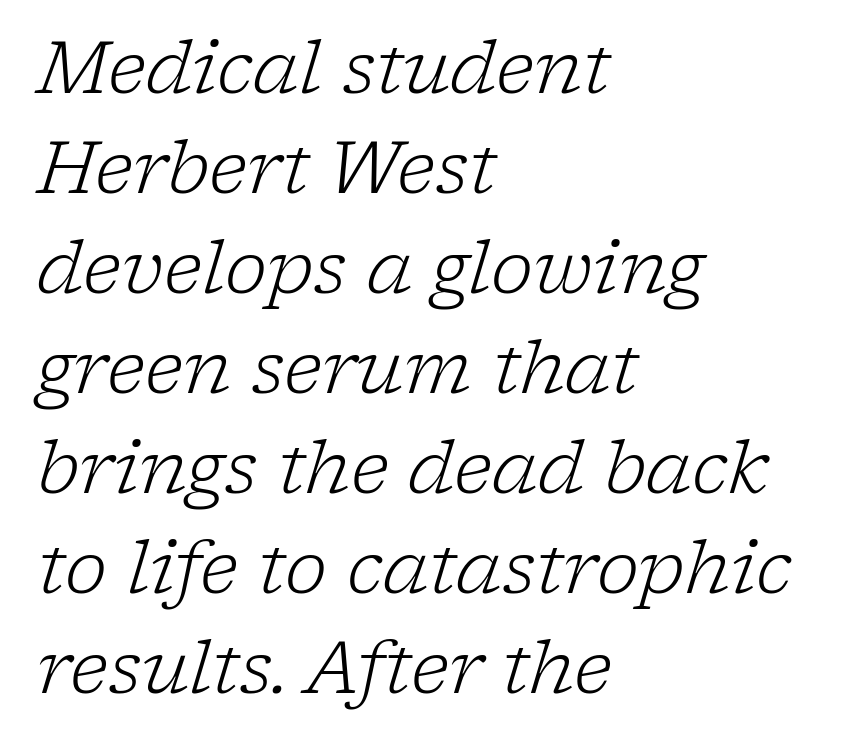
{"serif": "yes", "italic": "yes", "lean": "right", "slant_degrees": 17, "bold": "no", "weight": "light", "width": "normal", "stroke_contrast": "low", "x_height": "medium", "monospaced": "no", "underline": "no", "align": "left", "line_spacing": "normal", "line_spacing_ratio": 1.39, "letter_spacing": "normal", "letter_spacing_em": 0.0, "glyph_px": 72}
